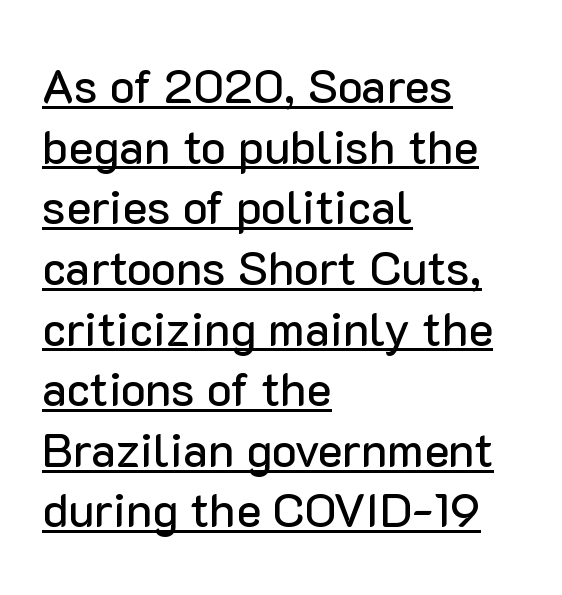
Do the characters align in a grid? No, the font is proportional. The designer went with a sans here, leaving each stem footless. No extra tracking has been applied to these lines. Descenders here cross a horizontal rule under the line. Line spacing here is normal.
